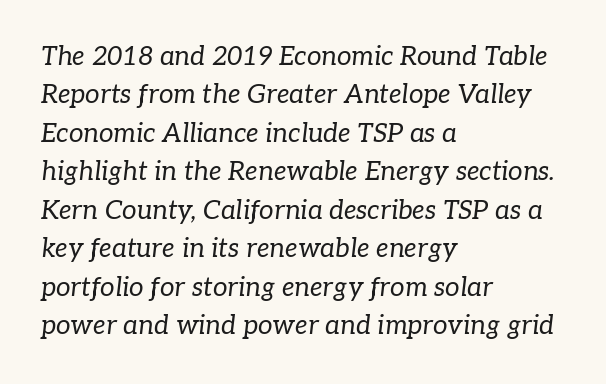
{"italic": "yes", "lean": "right", "slant_degrees": 7, "bold": "no", "underline": "no", "align": "left", "line_spacing": "normal", "line_spacing_ratio": 1.48, "letter_spacing": "normal", "letter_spacing_em": 0.0, "glyph_px": 26}
